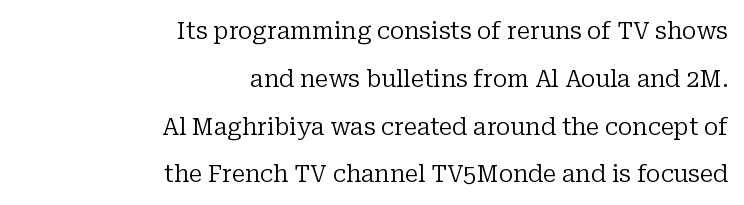
The image shows 24 px text type, upright; set right-aligned, loose line spacing (1.99x), normal letter spacing, not underlined.
